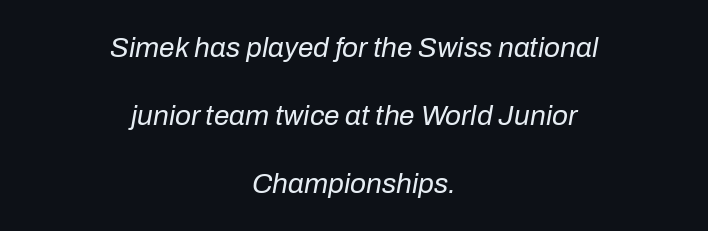
Q: Is the text bold? A: No.
Q: Is the text italic (slanted)? A: Yes, it leans right by about 10 degrees.
Q: Is the text underlined? A: No.
Q: How is the paragraph aligned? A: Centered.
Q: Is the spacing between letters normal or unusually wide? A: Normal.
Q: Is the spacing between lines tight, normal or loose? A: Loose.
Q: Width (condensed, normal, or wide)? A: Normal.
Q: Stroke contrast? A: Low.
Q: x-height? A: Medium.
Q: Monospaced? A: No.
